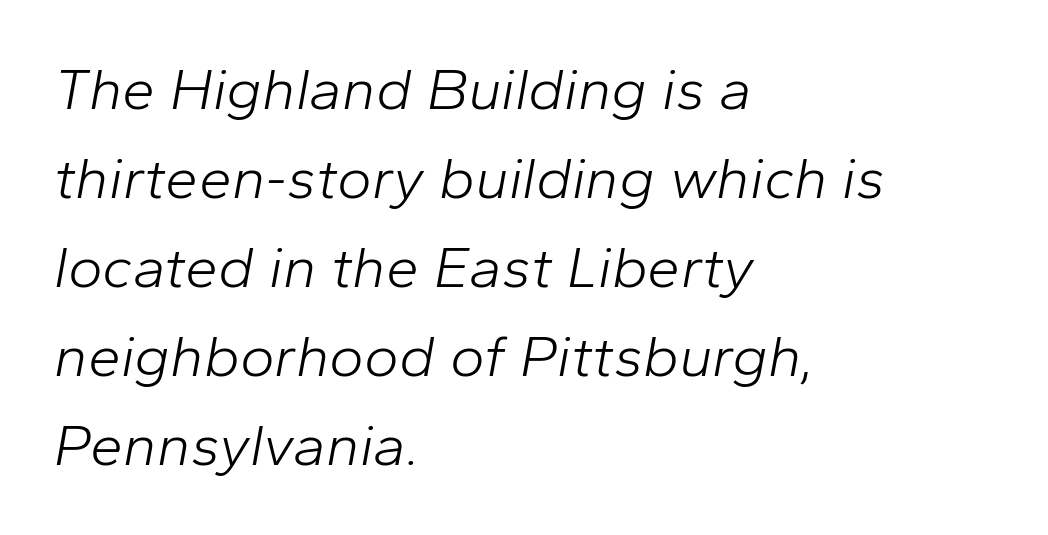
Q: Is the text bold? A: No.
Q: Is the text italic (slanted)? A: Yes, it leans right by about 10 degrees.
Q: Is the text underlined? A: No.
Q: How is the paragraph aligned? A: Left-aligned.
Q: Is the spacing between letters normal or unusually wide? A: Normal.
Q: Is the spacing between lines tight, normal or loose? A: Normal.
Q: Width (condensed, normal, or wide)? A: Normal.
Q: Stroke contrast? A: Low.
Q: x-height? A: Medium.
Q: Monospaced? A: No.
